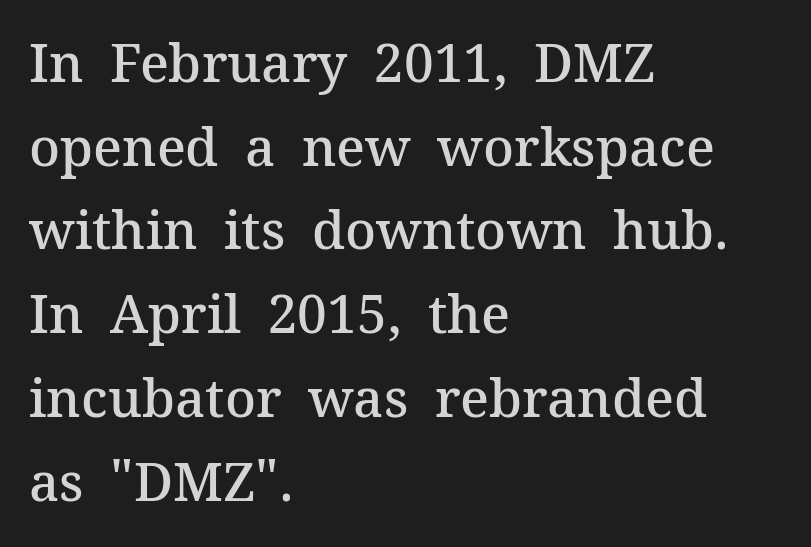
{"serif": "yes", "italic": "no", "bold": "semi", "weight": "semibold", "width": "normal", "stroke_contrast": "medium", "x_height": "medium", "monospaced": "no", "underline": "no", "align": "left", "line_spacing": "normal", "line_spacing_ratio": 1.58, "letter_spacing": "normal", "letter_spacing_em": 0.0, "glyph_px": 53}
